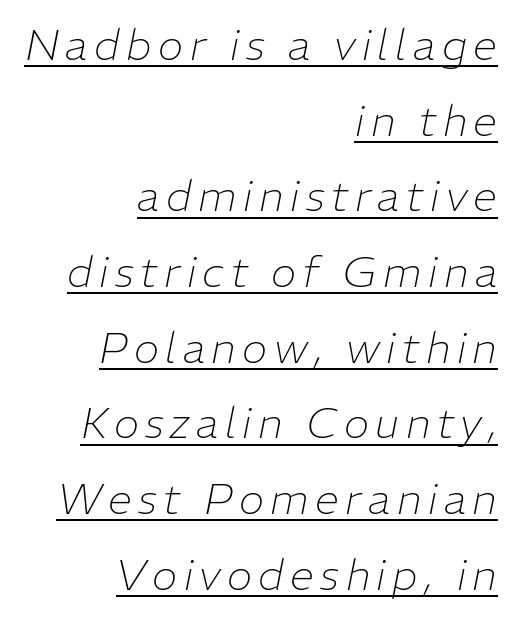
The weight tops out at a normal text grade. Quick note: italic. Has an underline been added? It has. Note the varied advance widths — an 'i' is clearly narrower than an 'm'. The lines are quadded right.
